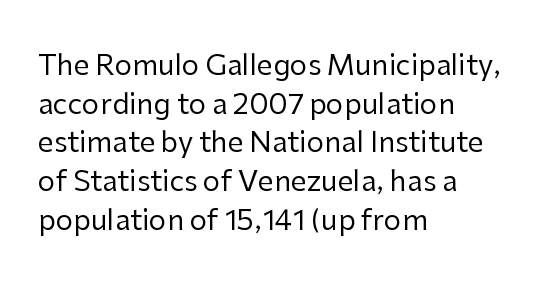
Q: Is the text bold? A: No.
Q: Is the text italic (slanted)? A: No, it is upright.
Q: Is the typeface a serif or a sans-serif typeface? A: Sans-serif.
Q: Is the text underlined? A: No.
Q: How is the paragraph aligned? A: Left-aligned.
Q: Is the spacing between letters normal or unusually wide? A: Normal.
Q: Is the spacing between lines tight, normal or loose? A: Normal.
Q: Width (condensed, normal, or wide)? A: Normal.
Q: Stroke contrast? A: Low.
Q: x-height? A: Medium.
Q: Monospaced? A: No.
